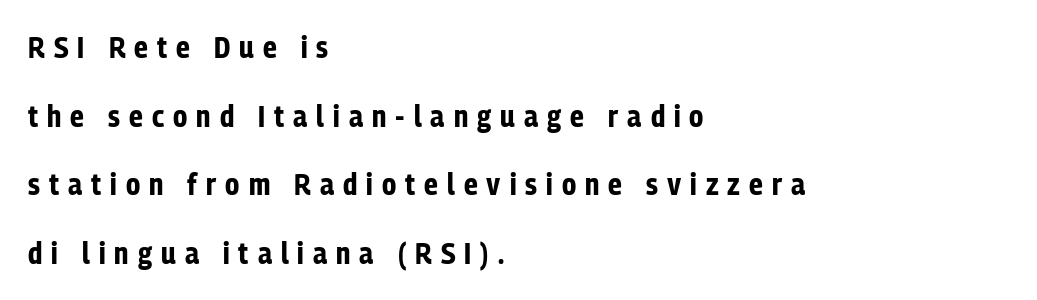
The image shows 30 px bold, condensed sans-serif type, upright; set left-aligned, loose line spacing (2.29x), unusually wide letter spacing (+0.3 em), not underlined; low stroke contrast and a medium x-height.
